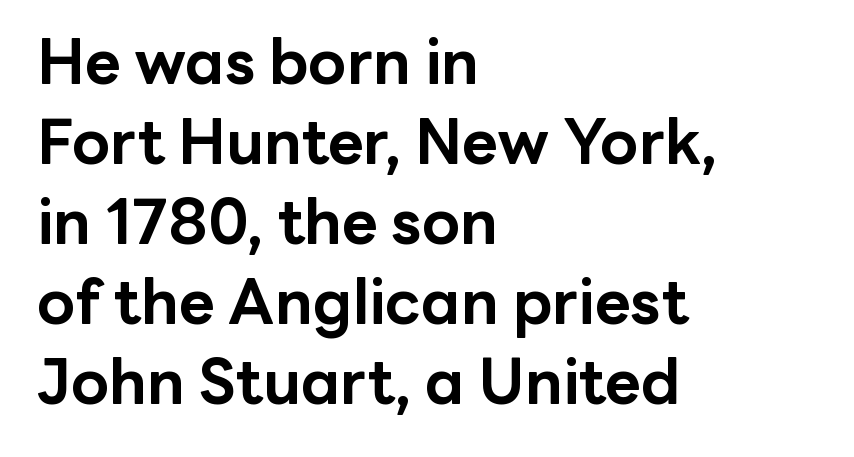
Horizontally, the lines are justified to the leading edge only. The glyphs have the mass of a bold cut. The specimen reads as upright at a glance. Line spacing here is normal.
